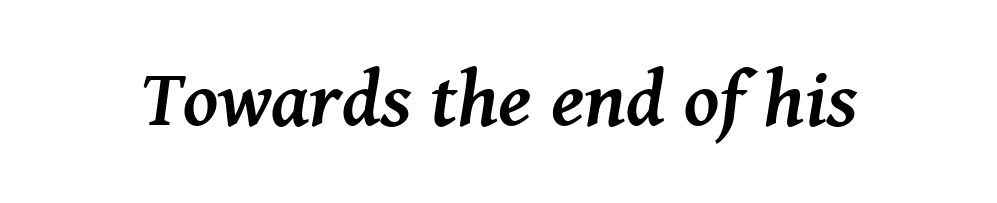
{"serif": "yes", "italic": "yes", "lean": "right", "slant_degrees": 8, "bold": "yes", "weight": "semibold", "width": "normal", "stroke_contrast": "medium", "x_height": "medium", "monospaced": "no", "underline": "no", "letter_spacing": "normal", "letter_spacing_em": 0.0, "glyph_px": 79}
